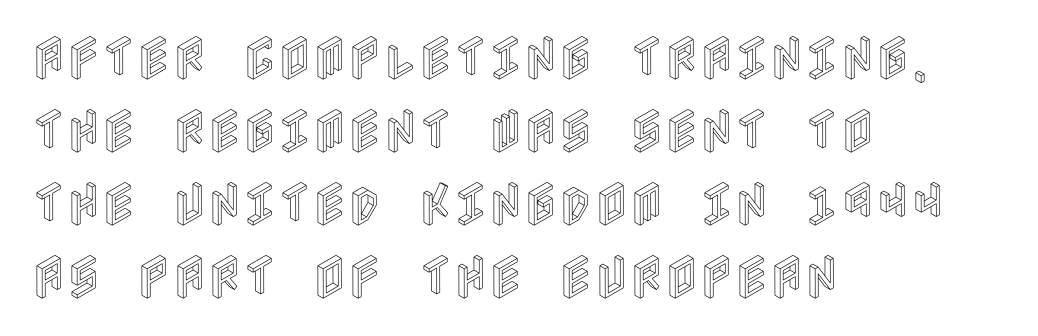
{"italic": "no", "width": "condensed", "x_height": "large", "underline": "no", "align": "left", "line_spacing": "normal", "line_spacing_ratio": 1.52, "letter_spacing": "normal", "letter_spacing_em": 0.0, "glyph_px": 48}
